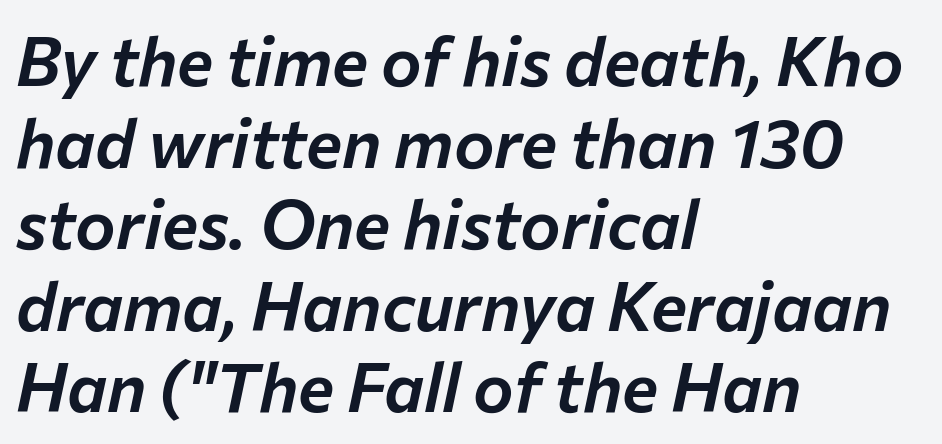
Q: Is the text italic (slanted)? A: Yes, it leans right by about 12 degrees.
Q: Is the text underlined? A: No.
Q: How is the paragraph aligned? A: Left-aligned.
Q: Is the spacing between letters normal or unusually wide? A: Normal.
Q: Width (condensed, normal, or wide)? A: Normal.
Q: Stroke contrast? A: Low.
Q: x-height? A: Medium.
Q: Monospaced? A: No.
